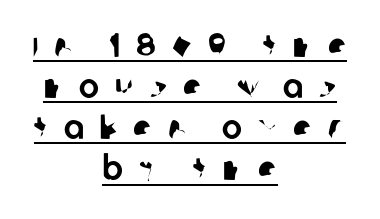
{"serif": "no", "width": "normal", "stroke_contrast": "low", "x_height": "large", "monospaced": "no", "underline": "yes", "align": "center", "line_spacing_ratio": 1.21, "letter_spacing": "wide", "letter_spacing_em": 0.47, "glyph_px": 34}
